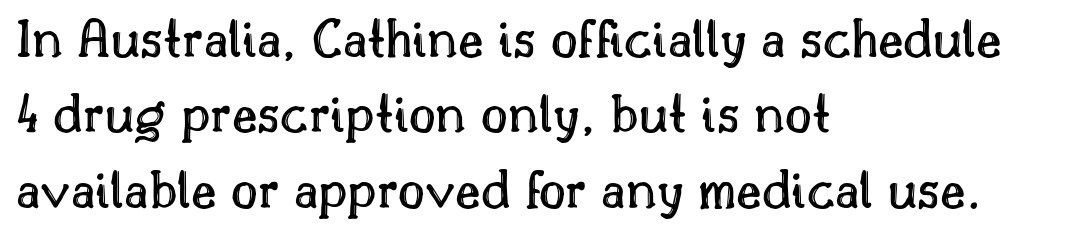
The image shows 58 px text type, upright; set left-aligned, normal line spacing (1.3x), normal letter spacing, not underlined; a small x-height.
